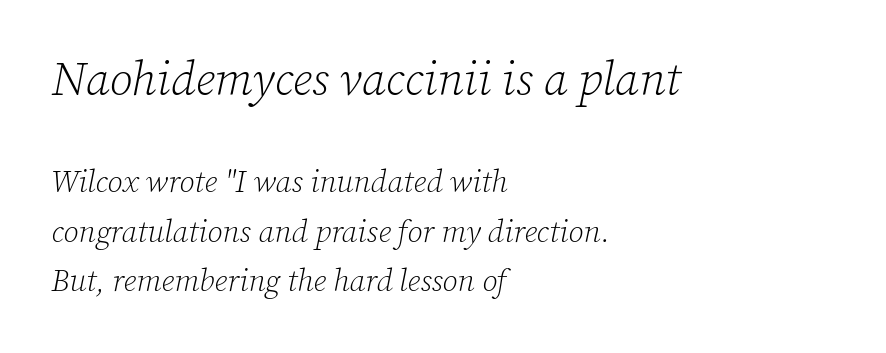
{"serif": "yes", "italic": "yes", "lean": "right", "slant_degrees": 12, "bold": "no", "weight": "light", "width": "normal", "stroke_contrast": "low", "x_height": "medium", "monospaced": "no", "underline": "no", "align": "left", "line_spacing": "normal", "line_spacing_ratio": 1.59, "letter_spacing": "normal", "letter_spacing_em": 0.0, "larger_block": "first", "size_ratio": 1.52, "glyph_px": 47}
